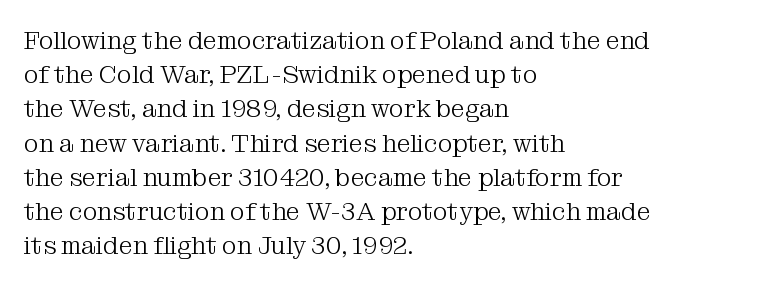
The image shows 25 px text type, upright; set left-aligned, normal line spacing (1.37x), normal letter spacing, not underlined.
